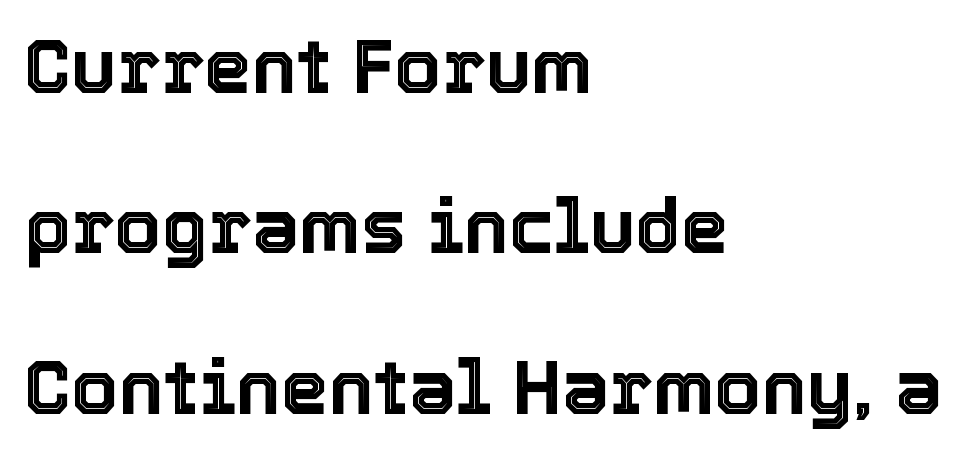
{"italic": "no", "width": "normal", "x_height": "medium", "monospaced": "no", "underline": "no", "align": "left", "line_spacing": "loose", "line_spacing_ratio": 2.11, "letter_spacing": "normal", "letter_spacing_em": 0.0, "glyph_px": 76}
